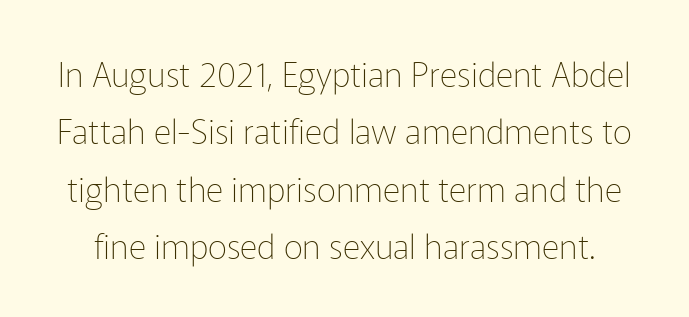
Regarding serifs, this sample does without them. A typesetter would mark this as roman, not italic. Weight: not bold — regular or lighter. Is this a fixed-width face? No — the glyphs have proportional, varying widths. The leading is moderate, giving the passage an even texture. Honestly, there is no underline to notice here at all.
